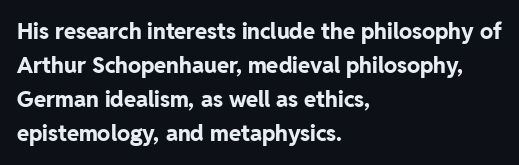
{"italic": "no", "bold": "yes", "underline": "no", "align": "left", "line_spacing": "normal", "line_spacing_ratio": 1.55, "letter_spacing": "normal", "letter_spacing_em": 0.0, "glyph_px": 22}
